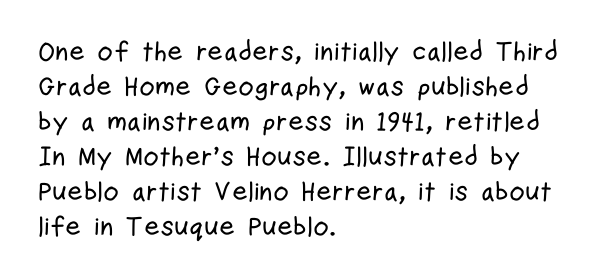
The image shows 27 px text type, upright; set left-aligned, normal line spacing (1.3x), normal letter spacing, not underlined.
